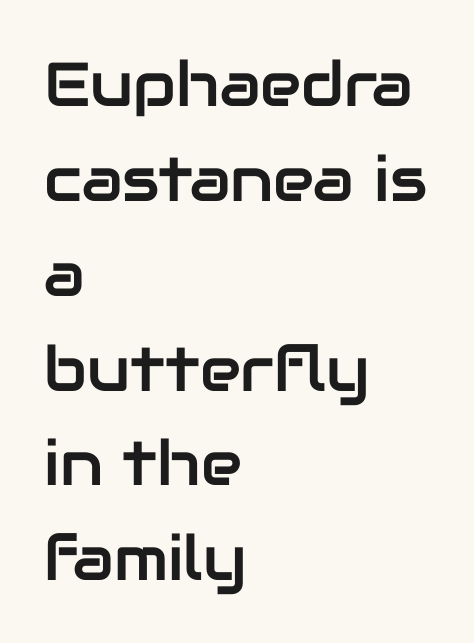
Which margin do the lines hug? The left one — the right edge is uneven. Does the leading feel generous? No, just average. Style check: upright. Font category for this specimen: sans-serif. The rendering uses natural spacing where letterforms have individual widths. The face used here is rendered with its standard letterfit.
